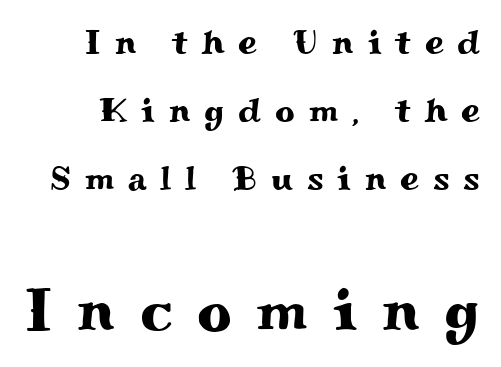
{"serif": "yes", "italic": "no", "width": "wide", "stroke_contrast": "medium", "x_height": "small", "monospaced": "no", "underline": "no", "line_spacing": "loose", "line_spacing_ratio": 2.0, "letter_spacing": "wide", "letter_spacing_em": 0.41, "larger_block": "second", "size_ratio": 1.76, "glyph_px": 60}
